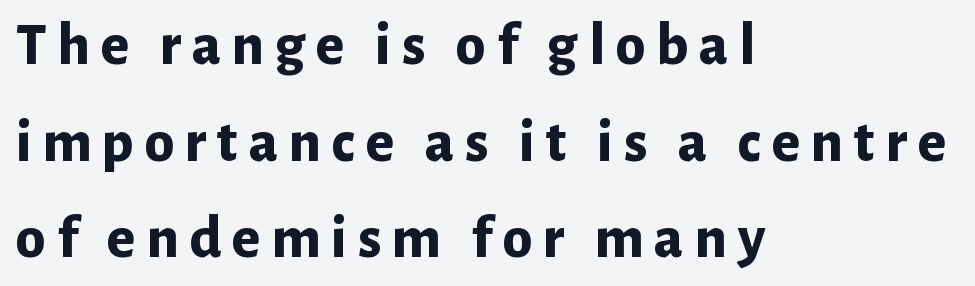
The specimen reads as upright at a glance. Compared with an ordinary text face, these strokes are far heavier — a full bold. Regarding serifs, this sample does without them. Lines of text with bare space underneath. The setting favours the left margin, as ordinary paragraphs usually do. The lines sit at an ordinary, default distance from one another.
